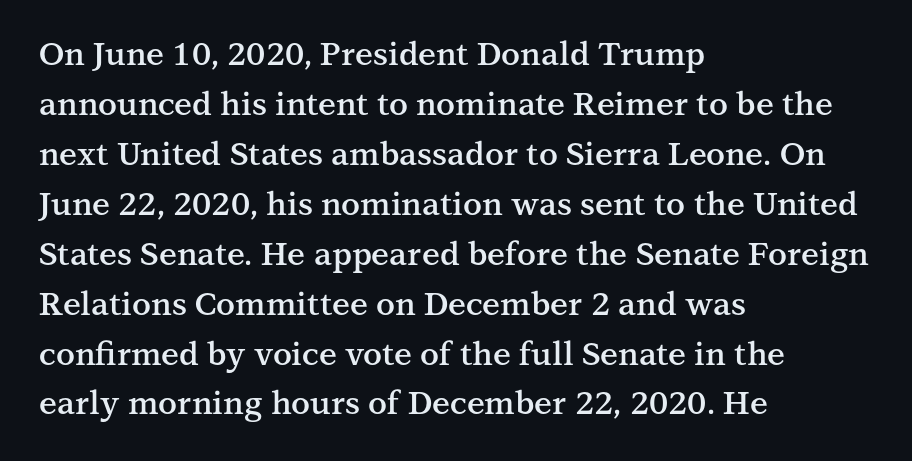
Q: Is the text bold? A: Semi-bold.
Q: Is the text italic (slanted)? A: No, it is upright.
Q: Is the typeface a serif or a sans-serif typeface? A: Serif.
Q: Is the text underlined? A: No.
Q: How is the paragraph aligned? A: Left-aligned.
Q: Is the spacing between letters normal or unusually wide? A: Normal.
Q: Is the spacing between lines tight, normal or loose? A: Normal.
Q: Width (condensed, normal, or wide)? A: Normal.
Q: Stroke contrast? A: Medium.
Q: x-height? A: Medium.
Q: Monospaced? A: No.
